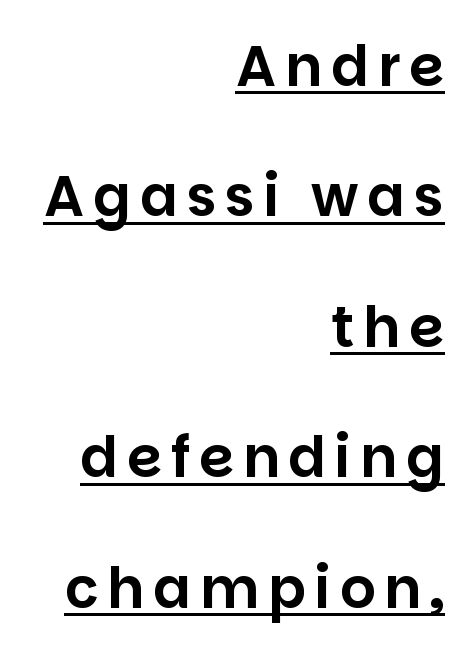
The image shows 56 px sans-serif type, upright; set right-aligned, loose line spacing (2.33x), underlined; low stroke contrast and a large x-height.
